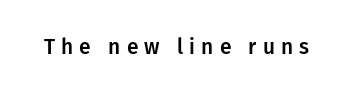
The image shows 21 px text type, upright; set unusually wide letter spacing (+0.29 em), not underlined.
